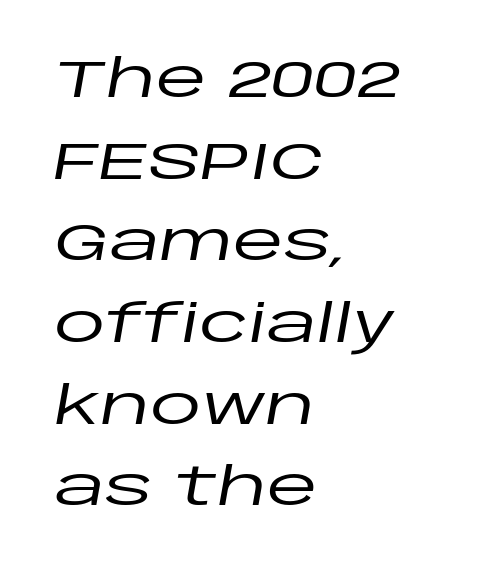
Q: Is the text italic (slanted)? A: Yes, it leans right by about 10 degrees.
Q: Is the text underlined? A: No.
Q: How is the paragraph aligned? A: Left-aligned.
Q: Is the spacing between letters normal or unusually wide? A: Normal.
Q: Is the spacing between lines tight, normal or loose? A: Normal.
Q: Width (condensed, normal, or wide)? A: Wide.
Q: Stroke contrast? A: Low.
Q: x-height? A: Large.
Q: Monospaced? A: No.
